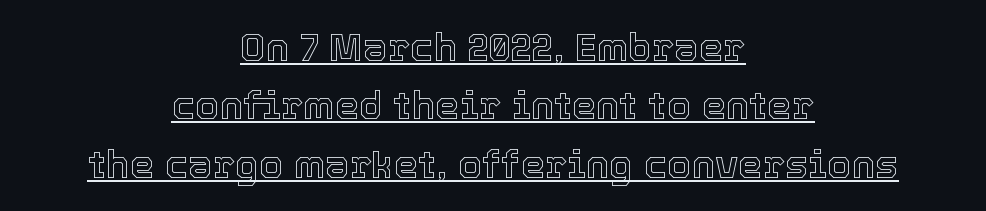
Rows of type keep a routine distance in the vertical direction. Both edges are ragged and mirror each other, which tells us the setting is centered. Quick note: not italic, upright. The horizontal fit of the characters is conventional and even. The face used here appears with an underline applied. The face used here is proportionally spaced, like ordinary book or web type.
